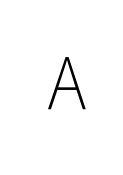
The image shows 73 px light, condensed sans-serif type, upright; set not underlined; low stroke contrast and a medium x-height.
